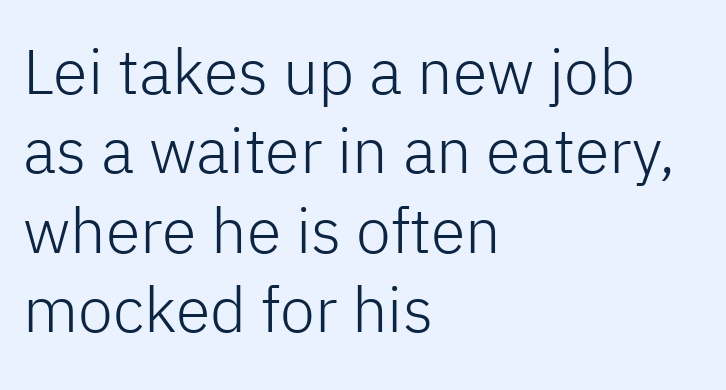
Layout note: lines flush left. You can tell from the bare stems that sans-serif type was used. The lettering holds an erect, upright posture throughout. The rendering uses natural spacing where letterforms have individual widths. Stroke mass is kept to a normal reading level or below. The rows are spaced the way most documents space them.
